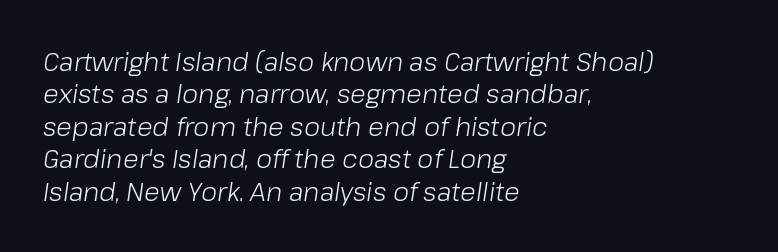
Honestly, the letter spacing is just normal — you wouldn't notice it. The line-height multiplier appears to be the usual default. Slant detected: the letters are inclined. The compositor pushed each line to the left boundary. The foot of each line stays bare and open. The strokes carry an ordinary text weight at most.
